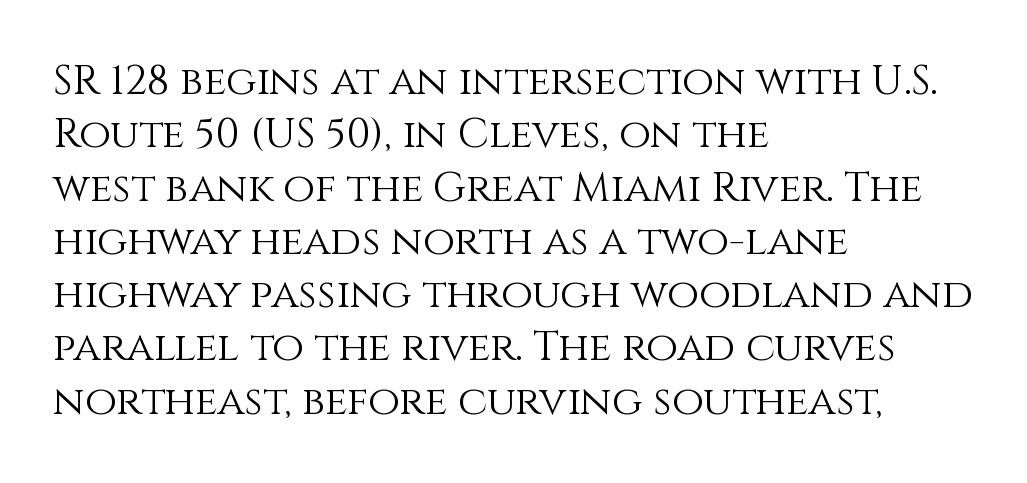
Underlining? Definitely not there. Alignment: flush left. The face used here is proportionally spaced, like ordinary book or web type. Caption: face not bold, strokes unweighted.
